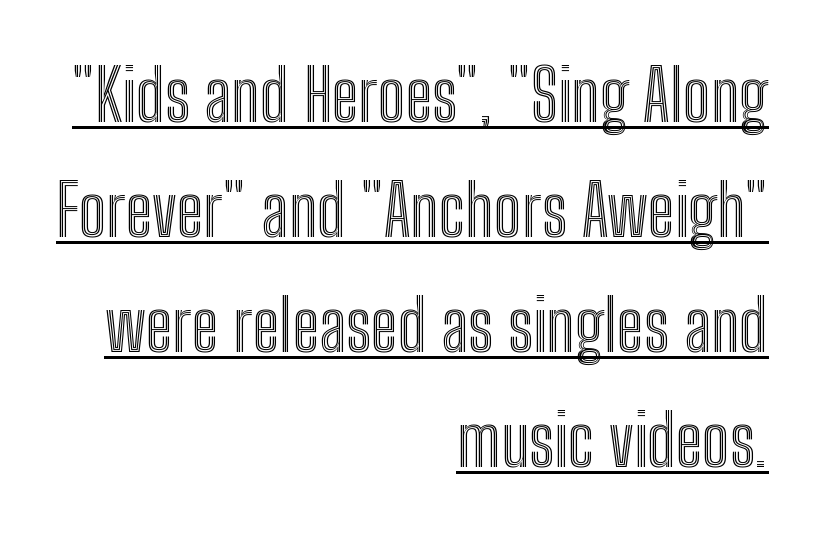
Glyph-to-glyph distance matches everyday printed text. A typesetter would call this proportional, since set widths differ per character. Style check: upright. Interline gaps are of average width in this sample. Leftover space on each line is placed entirely before the opening word.
